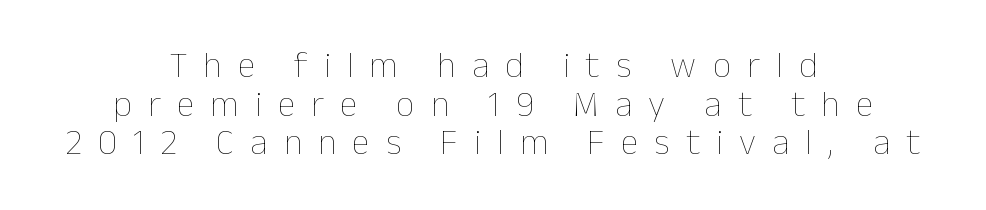
{"italic": "no", "bold": "no", "weight": "thin", "width": "normal", "stroke_contrast": "low", "x_height": "medium", "monospaced": "no", "underline": "no", "align": "center", "line_spacing": "tight", "line_spacing_ratio": 1.07, "letter_spacing": "wide", "letter_spacing_em": 0.45, "glyph_px": 36}
